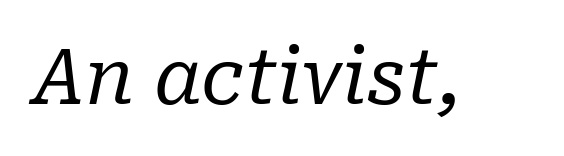
{"serif": "yes", "italic": "yes", "lean": "right", "slant_degrees": 10, "bold": "no", "weight": "regular", "width": "normal", "stroke_contrast": "low", "x_height": "medium", "monospaced": "no", "underline": "no", "letter_spacing": "normal", "letter_spacing_em": 0.0, "glyph_px": 76}
